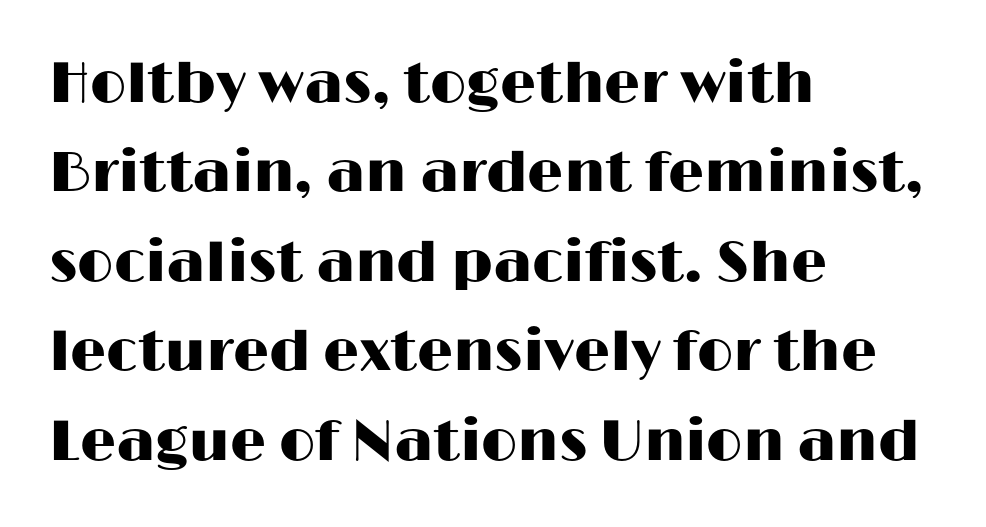
The typography opts for an upright posture over an oblique one. Varying glyph widths throughout — classic text-font behaviour. Does the leading feel generous? No, just average. Classification — sans serif. Students, note that the glyphs here touch the page at normal intervals. Horizontally, the lines are justified to the leading edge only.
